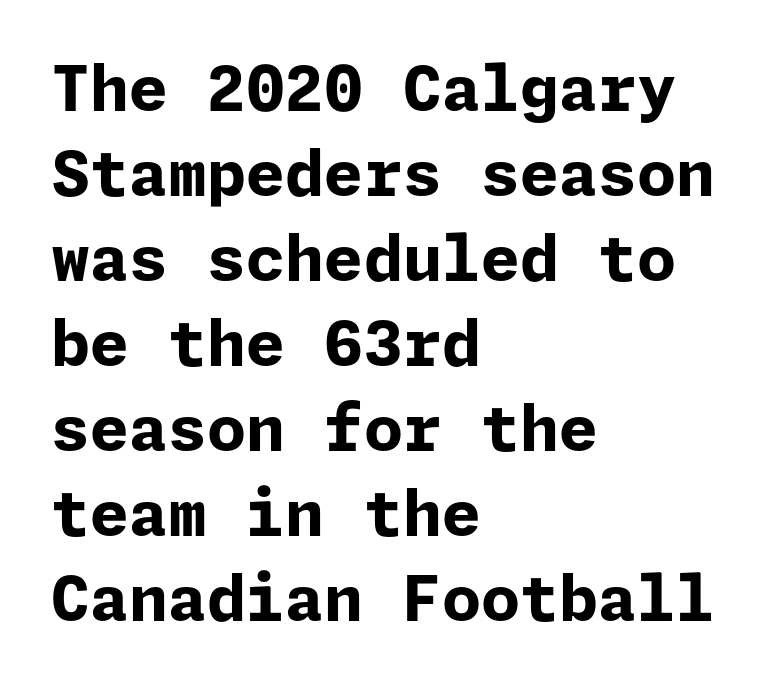
The image shows 63 px bold sans-serif type, upright; set left-aligned, normal line spacing (1.35x), normal letter spacing, not underlined; low stroke contrast and a medium x-height.
